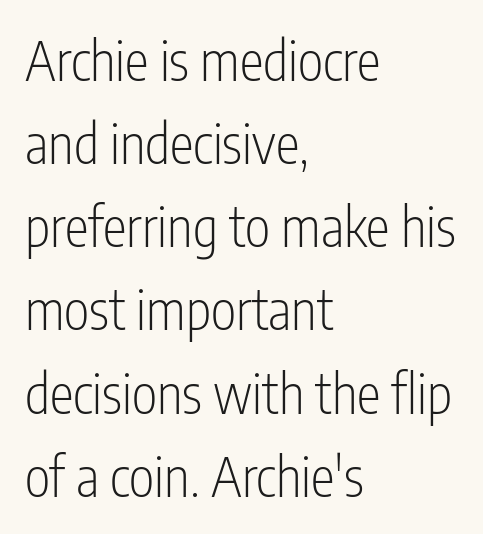
Which margin do the lines hug? The left one — the right edge is uneven. The specimen omits any rule beneath the text block's lines. These lines were composed using upright roman letters. Each new line begins a customary step beneath the previous one. Examine the stroke ends and you'll find no serifs. Note the varied advance widths — an 'i' is clearly narrower than an 'm'.
